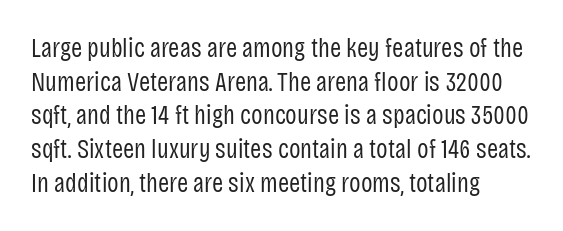
The image shows 27 px text type, upright; set left-aligned, normal line spacing (1.25x), normal letter spacing, not underlined.
